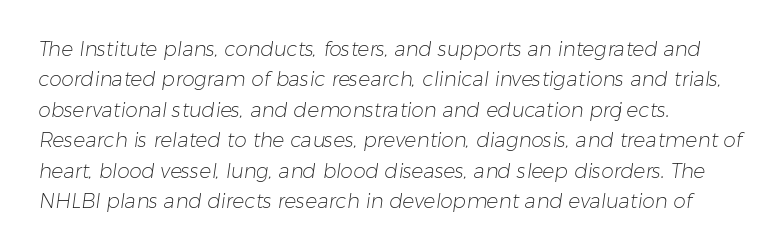
Q: Is the text bold? A: No.
Q: Is the text underlined? A: No.
Q: How is the paragraph aligned? A: Left-aligned.
Q: Is the spacing between letters normal or unusually wide? A: Normal.
Q: Is the spacing between lines tight, normal or loose? A: Normal.
